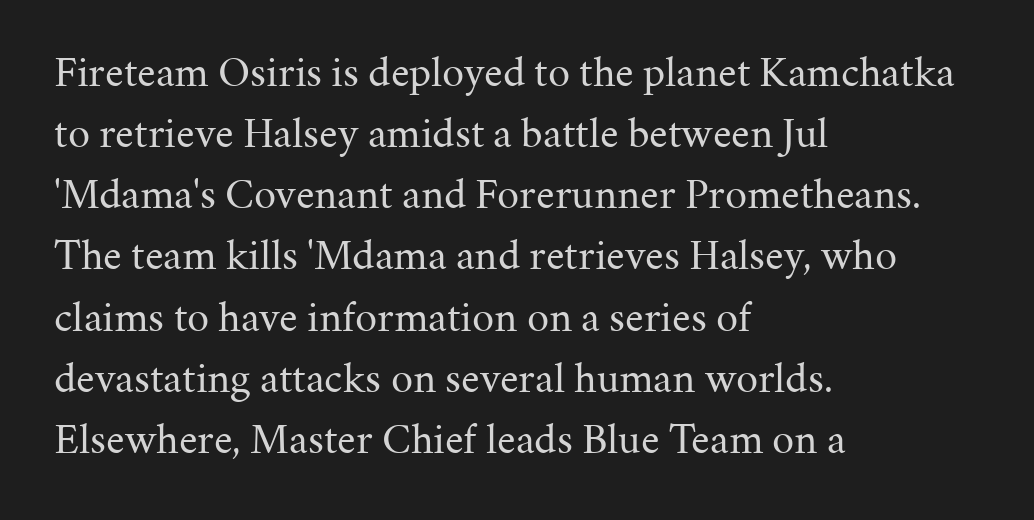
Every row of glyphs begins at an identical x-position on the left. A typesetter would call this proportional, since set widths differ per character. The typeface chosen for these lines features serifs. This reads as an unemphasized weight, regular at the heaviest. What's the leading like? Ordinary, nothing unusual. Lines of text with bare space underneath.
